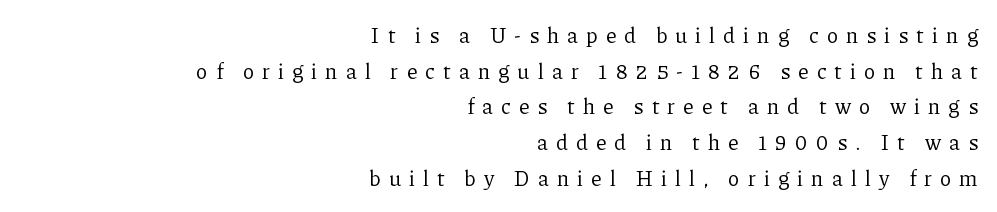
Q: Is the text bold? A: No.
Q: Is the text italic (slanted)? A: No, it is upright.
Q: Is the text underlined? A: No.
Q: How is the paragraph aligned? A: Right-aligned.
Q: Is the spacing between letters normal or unusually wide? A: Unusually wide.
Q: Is the spacing between lines tight, normal or loose? A: Normal.
